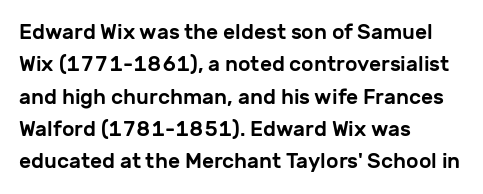
Glyph-to-glyph distance matches everyday printed text. Upright lettering throughout. Notice how descenders clear the ascenders below comfortably — that's standard leading. The strip under each line holds only bare page. Layout note: lines flush left.
